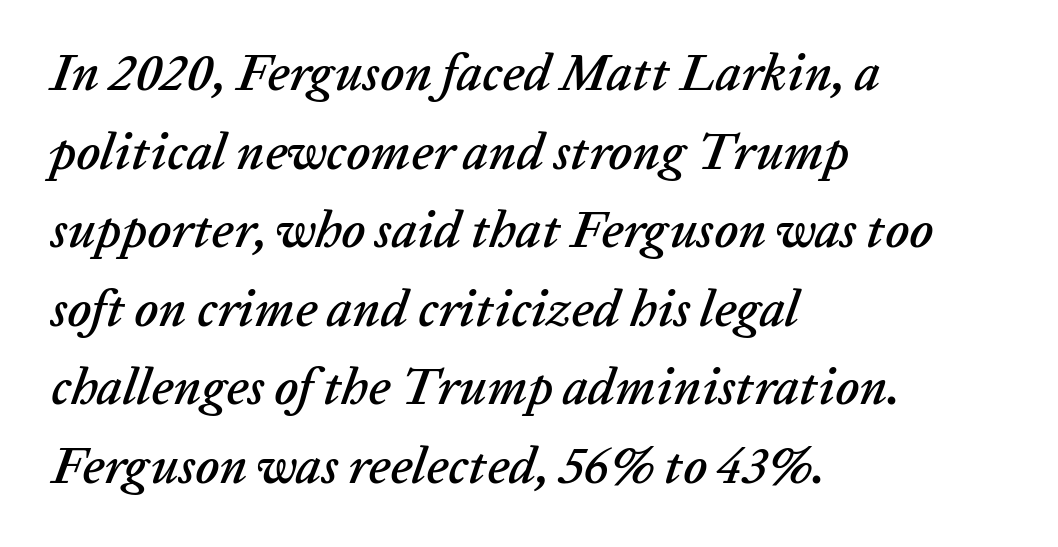
The image shows 51 px text type, italic (leaning right); set left-aligned, normal line spacing (1.54x), normal letter spacing, not underlined; low stroke contrast and a medium x-height.
